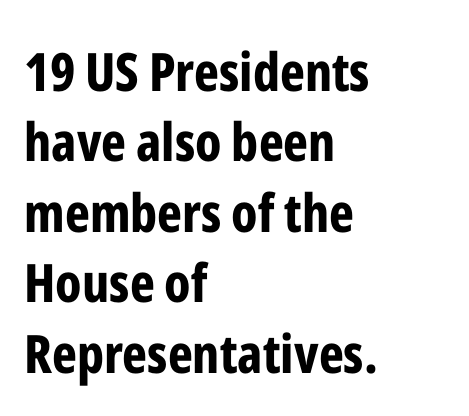
The image shows 53 px bold, condensed sans-serif type, upright; set left-aligned, normal line spacing (1.33x), normal letter spacing, not underlined; low stroke contrast and a medium x-height.
